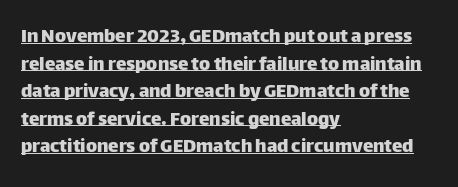
{"italic": "no", "underline": "yes", "align": "left", "line_spacing": "normal", "line_spacing_ratio": 1.31, "letter_spacing": "normal", "letter_spacing_em": 0.0, "glyph_px": 21}
